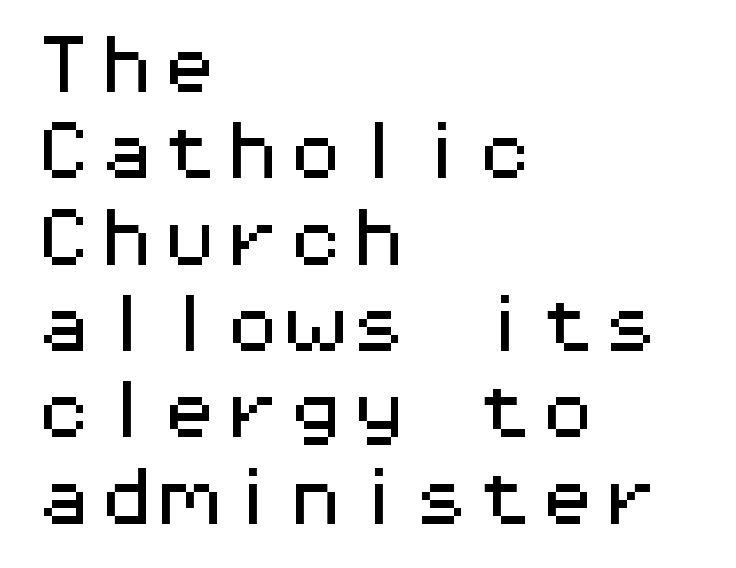
The image shows 63 px wide sans-serif type, upright, monospaced; set left-aligned, normal line spacing (1.37x), normal letter spacing, not underlined; medium stroke contrast and a medium x-height.
